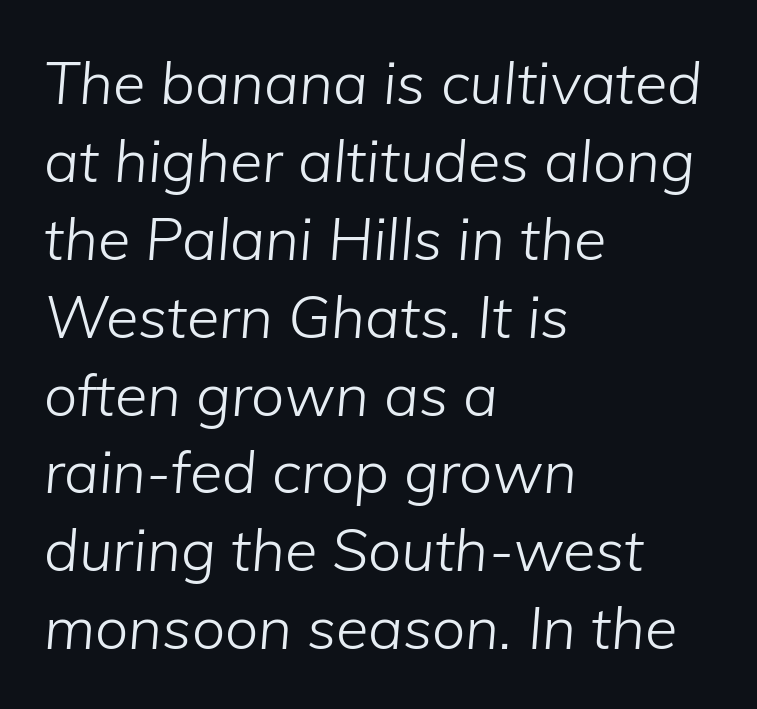
The image shows 59 px light type, italic (leaning right); set left-aligned, normal line spacing (1.32x), normal letter spacing, not underlined; low stroke contrast and a medium x-height.
